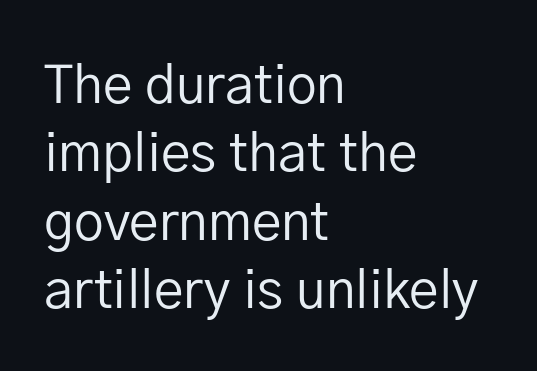
{"serif": "no", "italic": "no", "bold": "no", "weight": "regular", "width": "normal", "stroke_contrast": "low", "x_height": "medium", "monospaced": "no", "underline": "no", "align": "left", "line_spacing": "normal", "line_spacing_ratio": 1.29, "letter_spacing": "normal", "letter_spacing_em": 0.0, "glyph_px": 53}
